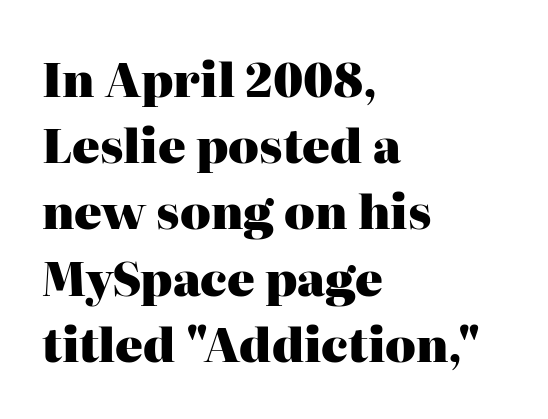
The image shows 46 px heavy serif type, upright; set left-aligned, normal line spacing (1.44x), normal letter spacing, not underlined; high stroke contrast and a medium x-height.
